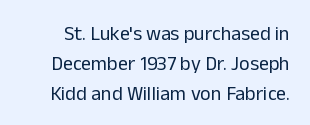
The image shows 20 px text type, upright; set normal line spacing (1.49x), normal letter spacing, not underlined.
